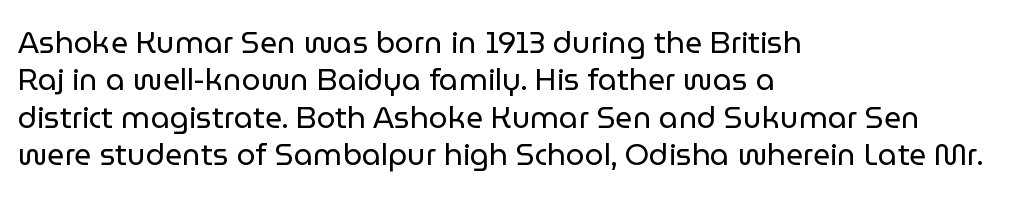
Q: Is the text bold? A: No.
Q: Is the text italic (slanted)? A: No, it is upright.
Q: Is the typeface a serif or a sans-serif typeface? A: Sans-serif.
Q: Is the text underlined? A: No.
Q: How is the paragraph aligned? A: Left-aligned.
Q: Is the spacing between letters normal or unusually wide? A: Normal.
Q: Is the spacing between lines tight, normal or loose? A: Normal.
Q: Width (condensed, normal, or wide)? A: Normal.
Q: Stroke contrast? A: Low.
Q: x-height? A: Medium.
Q: Monospaced? A: No.
